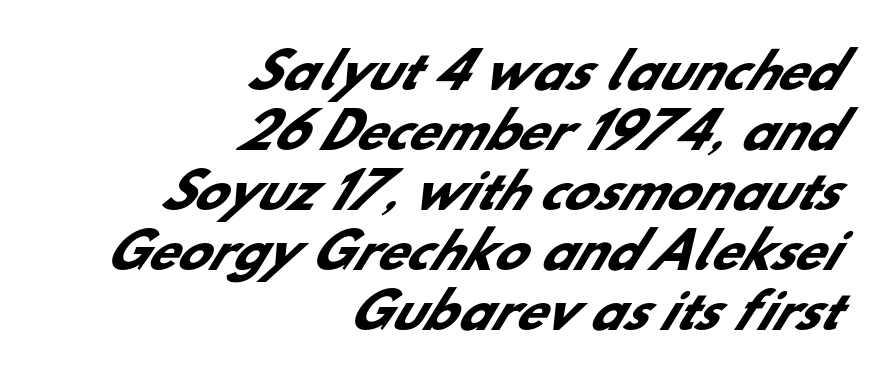
The image shows 48 px heavy sans-serif type; set right-aligned, normal line spacing (1.25x), normal letter spacing, not underlined; low stroke contrast and a small x-height.
